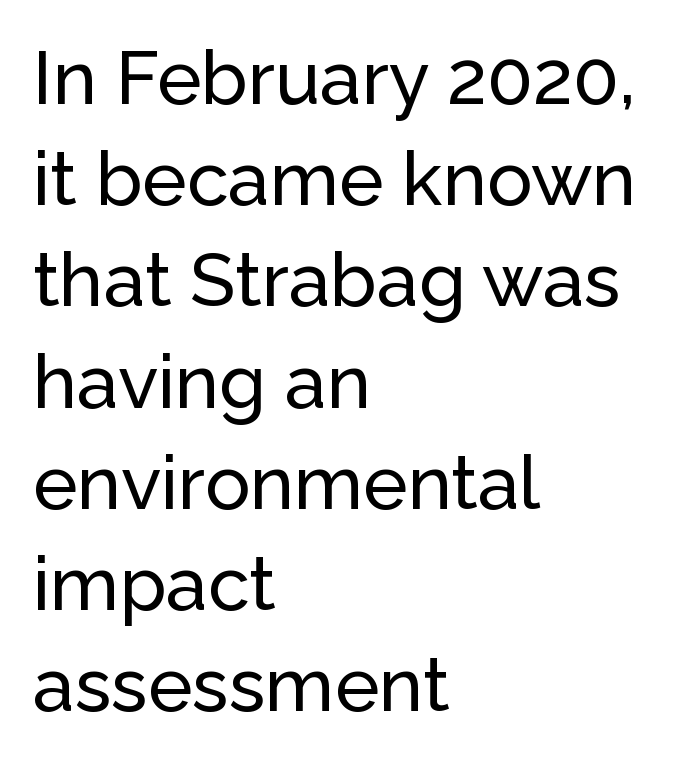
{"serif": "no", "italic": "no", "width": "normal", "stroke_contrast": "low", "x_height": "medium", "monospaced": "no", "underline": "no", "align": "left", "line_spacing": "normal", "line_spacing_ratio": 1.35, "letter_spacing": "normal", "letter_spacing_em": 0.0, "glyph_px": 75}
